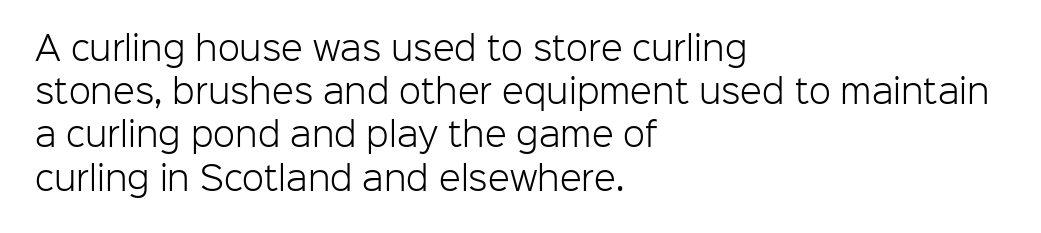
Ink coverage per letter is moderate at most. This sample uses a sans-serif face. This is the regular roman posture of the typeface. Just letters on the line, the space beneath them empty. Quick note: interline space is typical.
